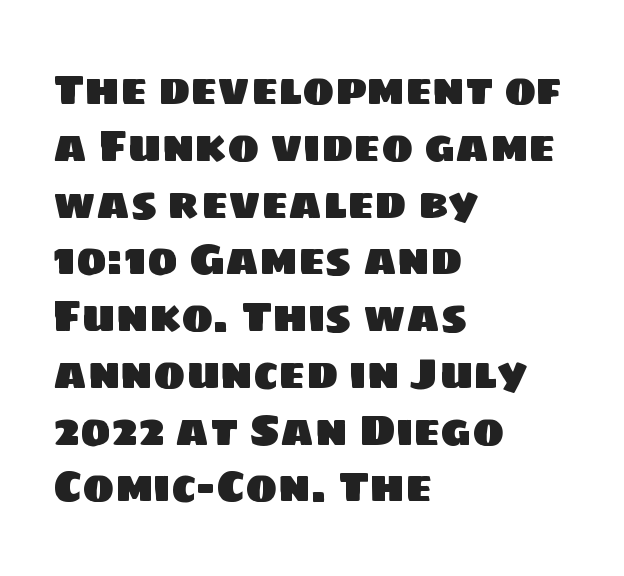
The image shows 43 px sans-serif type; set left-aligned, normal line spacing (1.32x), normal letter spacing, not underlined; low stroke contrast and a large x-height.
